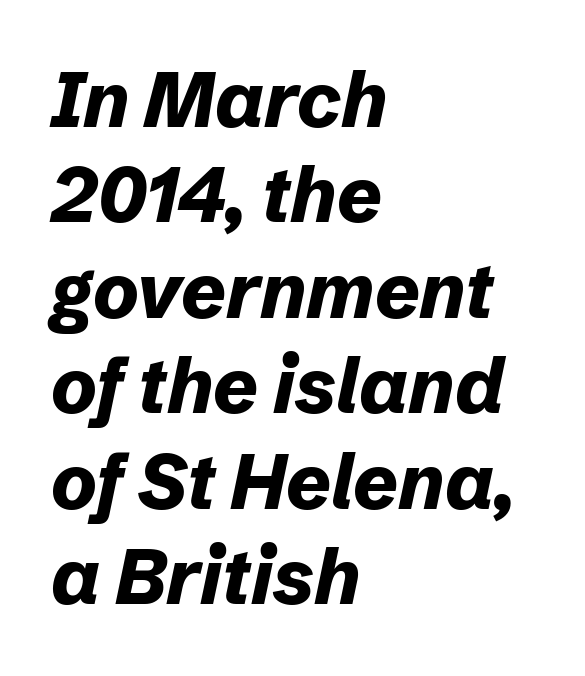
{"italic": "yes", "lean": "right", "slant_degrees": 12, "bold": "yes", "weight": "bold", "width": "normal", "stroke_contrast": "low", "x_height": "medium", "monospaced": "no", "underline": "no", "align": "left", "line_spacing_ratio": 1.24, "letter_spacing": "normal", "letter_spacing_em": 0.0, "glyph_px": 77}
